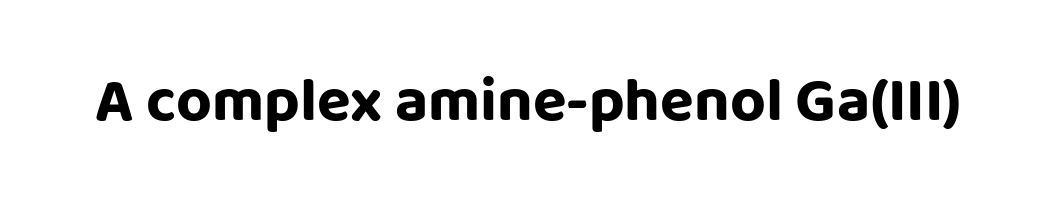
The image shows 62 px bold sans-serif type, upright; set normal letter spacing, not underlined; low stroke contrast and a large x-height.
